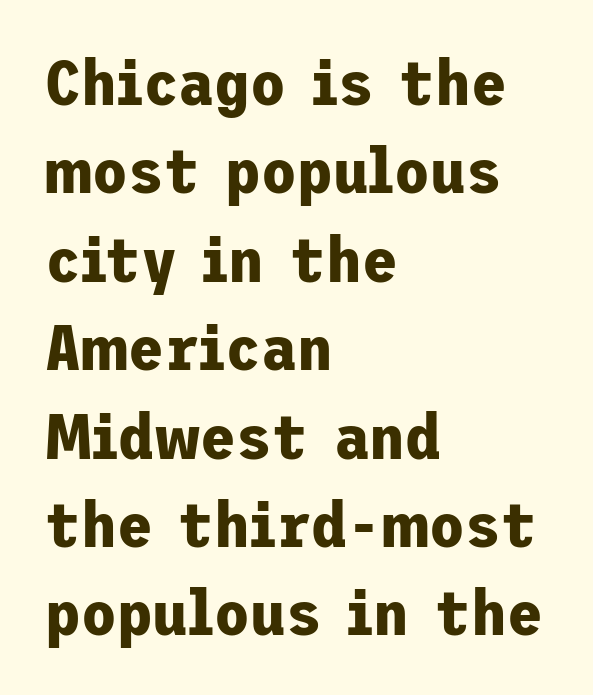
The image shows 65 px bold sans-serif type, upright; set left-aligned, normal line spacing (1.36x), normal letter spacing, not underlined; low stroke contrast and a medium x-height.
